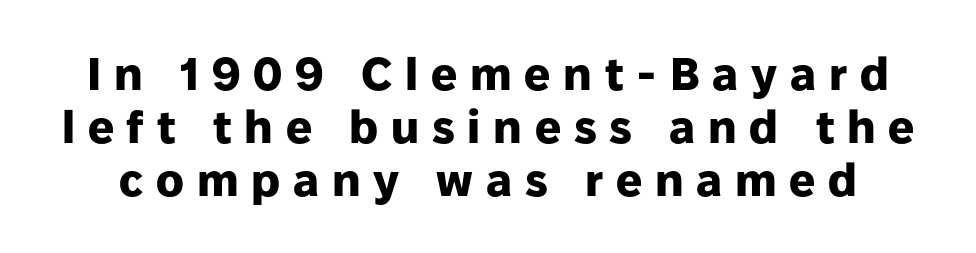
The image shows 46 px heavy sans-serif type, upright; set tight line spacing (1.15x), unusually wide letter spacing (+0.28 em), not underlined; low stroke contrast and a medium x-height.
